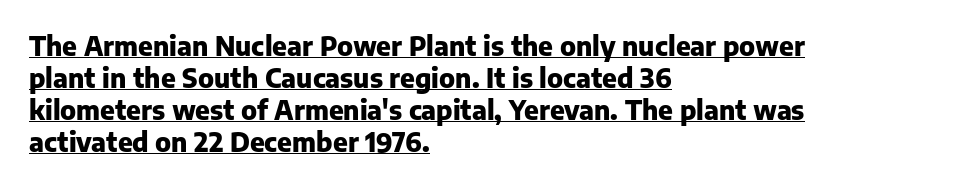
Q: Is the text bold? A: Yes.
Q: Is the text italic (slanted)? A: No, it is upright.
Q: Is the text underlined? A: Yes.
Q: How is the paragraph aligned? A: Left-aligned.
Q: Is the spacing between letters normal or unusually wide? A: Normal.
